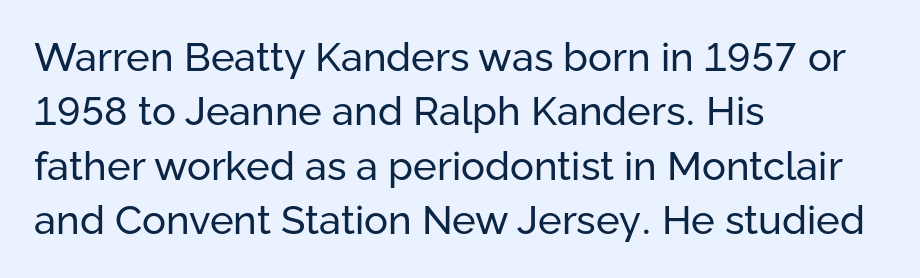
{"serif": "no", "italic": "no", "bold": "no", "weight": "regular", "width": "normal", "stroke_contrast": "low", "x_height": "medium", "monospaced": "no", "underline": "no", "align": "left", "line_spacing": "normal", "line_spacing_ratio": 1.36, "letter_spacing": "normal", "letter_spacing_em": 0.0, "glyph_px": 40}
